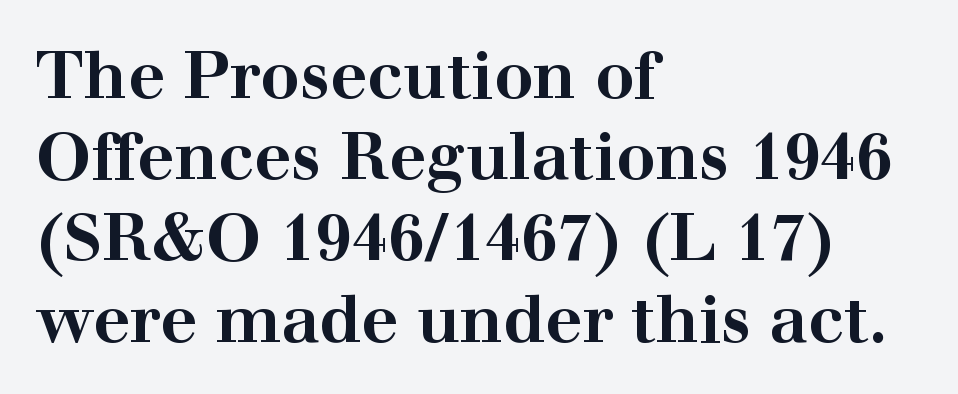
Think of a printed novel: that variable character pitch is what you see here. Nope, not italic — everything's standing straight. The compositor pushed each line to the left boundary. Type without underlining. Glyph-to-glyph distance matches everyday printed text. Examine the stroke ends and you'll spot serifs.
